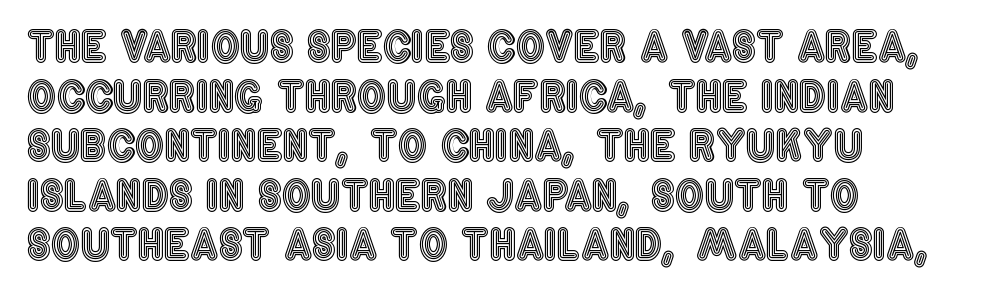
{"italic": "no", "width": "condensed", "x_height": "large", "monospaced": "no", "underline": "no", "align": "left", "line_spacing_ratio": 1.21, "letter_spacing": "normal", "letter_spacing_em": 0.0, "glyph_px": 41}
